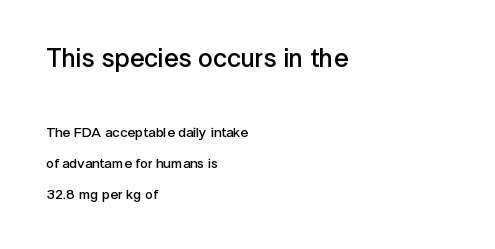
Q: Is the text bold? A: Semi-bold.
Q: Is the text italic (slanted)? A: No, it is upright.
Q: Is the text underlined? A: No.
Q: How is the paragraph aligned? A: Left-aligned.
Q: Is the spacing between letters normal or unusually wide? A: Normal.
Q: Is the spacing between lines tight, normal or loose? A: Loose.
Q: Which block of text is set in a larger size, the first (top) or the second (bottom)? A: The first (top) one.
